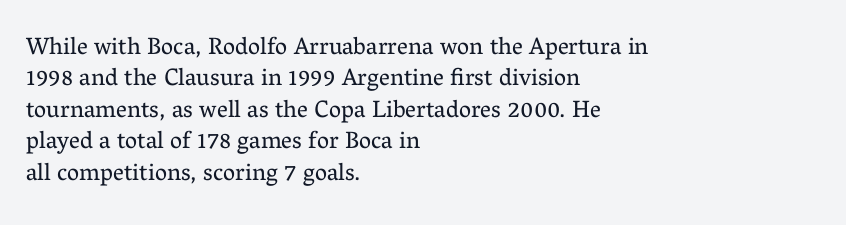
The image shows 24 px text type, upright; set left-aligned, normal line spacing (1.31x), normal letter spacing, not underlined.
